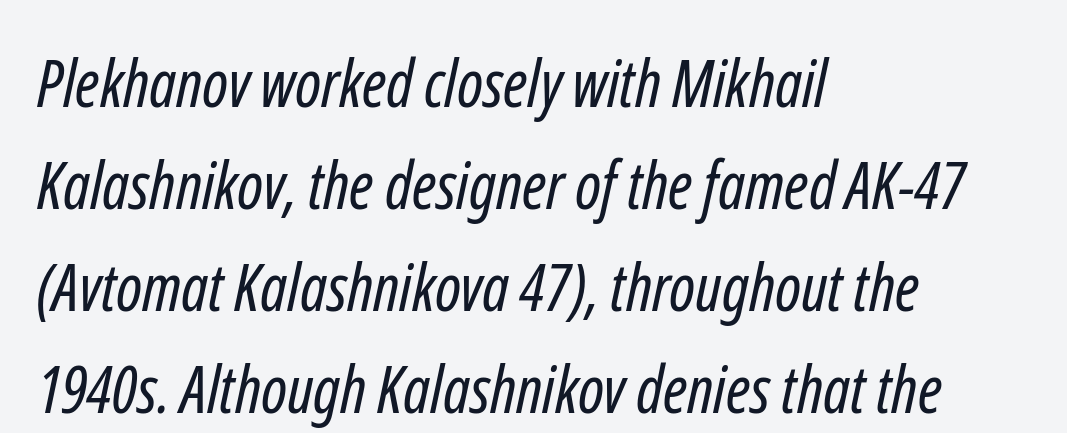
Each row of text sits above clean, open space. The weight tops out at a normal text grade. Look at the tracking — it's just the regular setting, nothing added. If you drew a ruler down the left edge, every line would touch it. The glyphs in this specimen are sans serif. What's the leading like? Ordinary, nothing unusual.
